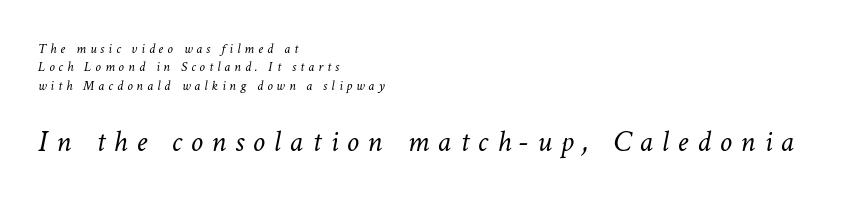
Q: Is the text bold? A: No.
Q: Is the text italic (slanted)? A: Yes, it leans right by about 11 degrees.
Q: Is the text underlined? A: No.
Q: How is the paragraph aligned? A: Left-aligned.
Q: Is the spacing between letters normal or unusually wide? A: Unusually wide.
Q: Is the spacing between lines tight, normal or loose? A: Normal.
Q: Which block of text is set in a larger size, the first (top) or the second (bottom)? A: The second (bottom) one.
Q: Width (condensed, normal, or wide)? A: Normal.
Q: Stroke contrast? A: Low.
Q: x-height? A: Medium.
Q: Monospaced? A: No.
